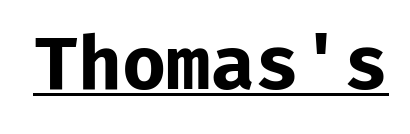
{"serif": "no", "italic": "no", "bold": "yes", "weight": "bold", "width": "normal", "stroke_contrast": "low", "x_height": "medium", "monospaced": "yes", "underline": "yes", "letter_spacing": "normal", "letter_spacing_em": 0.0, "glyph_px": 72}
